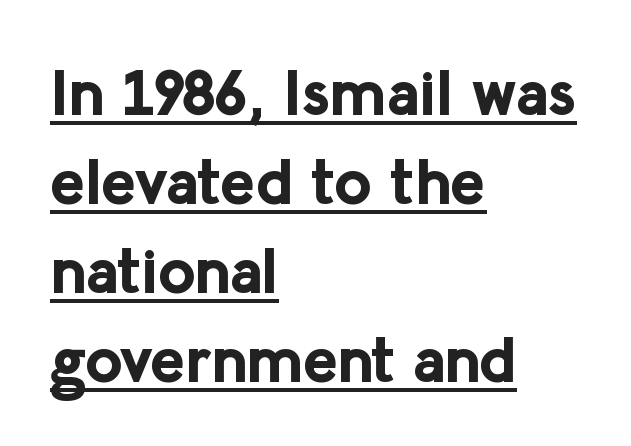
The designer left line spacing at the default. Decoration check: the copy is underlined. Students, note that the glyphs here touch the page at normal intervals. This is heavy type, rendered in bold.
